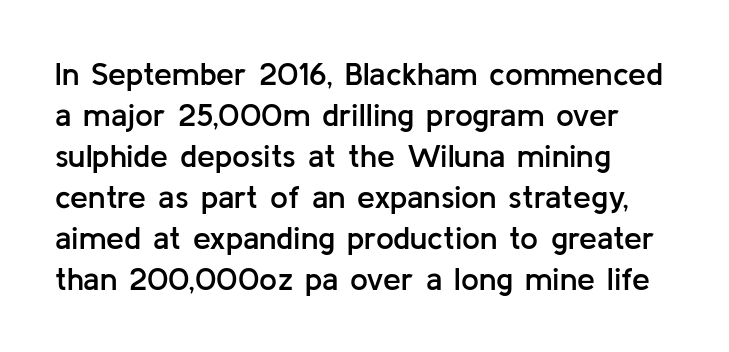
The image shows 32 px semibold sans-serif type, upright; set left-aligned, normal line spacing (1.28x), normal letter spacing, not underlined; low stroke contrast and a medium x-height.
